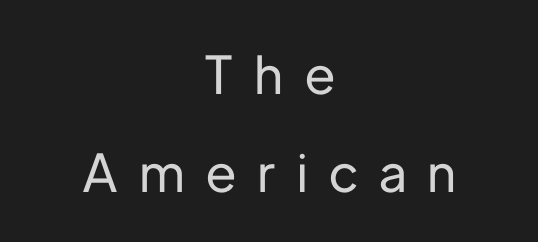
{"serif": "no", "italic": "no", "width": "normal", "stroke_contrast": "low", "x_height": "medium", "monospaced": "no", "underline": "no", "align": "center", "line_spacing_ratio": 1.88, "letter_spacing": "wide", "letter_spacing_em": 0.41, "glyph_px": 52}
